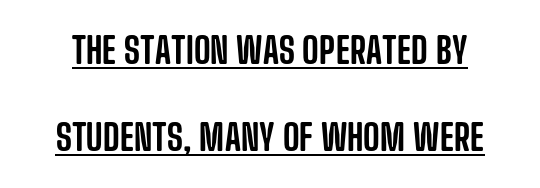
Students, observe: this is what heavily led, spacious text looks like. Examine the stroke ends and you'll find no serifs. A rule runs beneath these lines of type. Between one letter and the next there's only the usual sliver of space.
